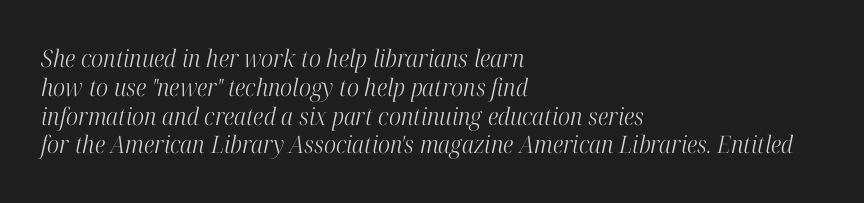
{"italic": "yes", "lean": "right", "slant_degrees": 12, "bold": "no", "underline": "no", "align": "left", "line_spacing_ratio": 1.2, "letter_spacing": "normal", "letter_spacing_em": 0.0, "glyph_px": 24}
